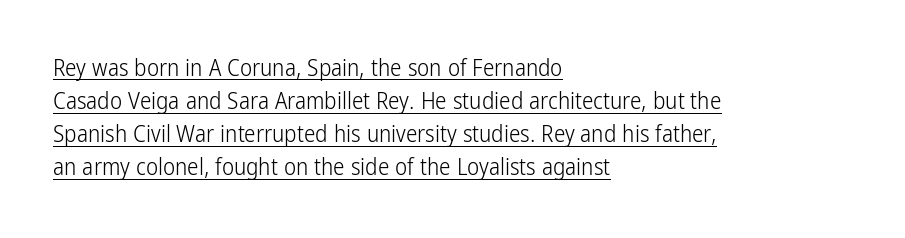
The image shows 23 px text type, upright; set left-aligned, normal line spacing (1.44x), normal letter spacing, underlined.
